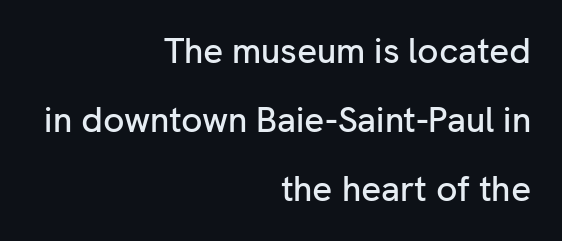
Q: Is the text italic (slanted)? A: No, it is upright.
Q: Is the typeface a serif or a sans-serif typeface? A: Sans-serif.
Q: Is the text underlined? A: No.
Q: How is the paragraph aligned? A: Right-aligned.
Q: Is the spacing between letters normal or unusually wide? A: Normal.
Q: Is the spacing between lines tight, normal or loose? A: Loose.
Q: Width (condensed, normal, or wide)? A: Normal.
Q: Stroke contrast? A: Low.
Q: x-height? A: Medium.
Q: Monospaced? A: No.
